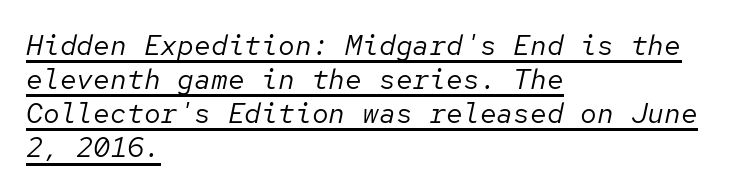
{"italic": "yes", "lean": "right", "slant_degrees": 12, "bold": "no", "weight": "regular", "width": "normal", "stroke_contrast": "low", "x_height": "medium", "monospaced": "yes", "underline": "yes", "align": "left", "line_spacing_ratio": 1.22, "letter_spacing": "normal", "letter_spacing_em": 0.0, "glyph_px": 28}
